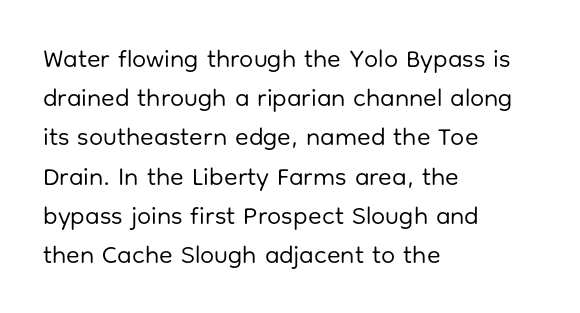
Q: Is the text bold? A: No.
Q: Is the text italic (slanted)? A: No, it is upright.
Q: Is the text underlined? A: No.
Q: How is the paragraph aligned? A: Left-aligned.
Q: Is the spacing between letters normal or unusually wide? A: Normal.
Q: Is the spacing between lines tight, normal or loose? A: Normal.
